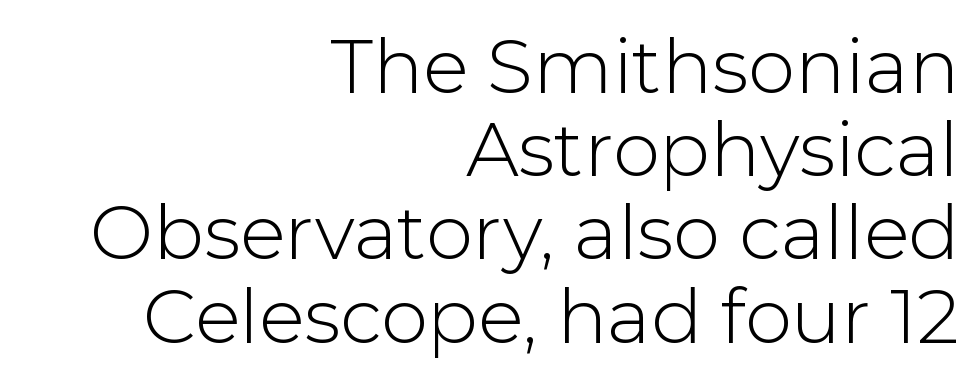
The designer dialed line spacing down below the default. Stems here are at most as thick as an everyday book face. The type family on display is of the sans-serif kind. Plain, unruled lines of type.
